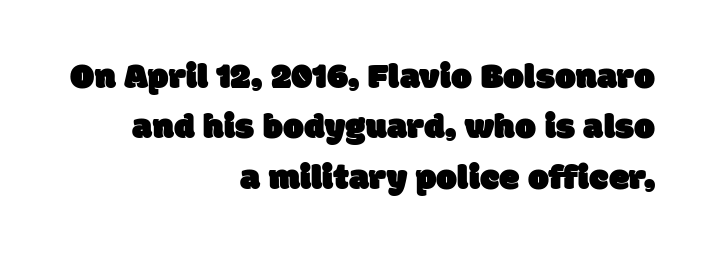
The image shows 37 px sans-serif type; set right-aligned, normal line spacing (1.36x), normal letter spacing, not underlined; low stroke contrast and a large x-height.
